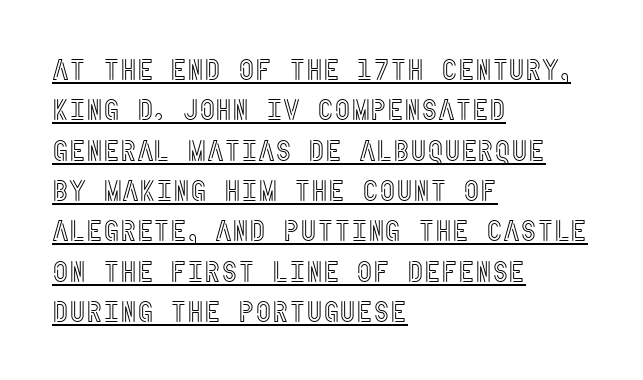
{"italic": "no", "width": "condensed", "x_height": "large", "underline": "yes", "align": "left", "line_spacing": "normal", "line_spacing_ratio": 1.39, "letter_spacing": "normal", "letter_spacing_em": 0.0, "glyph_px": 29}
